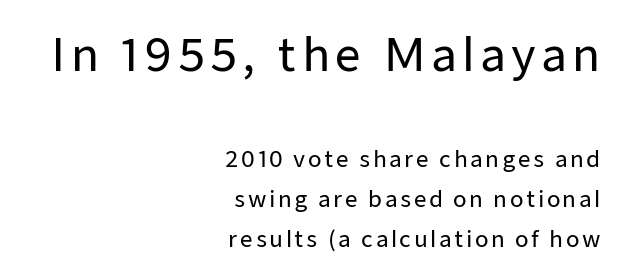
{"serif": "no", "italic": "no", "width": "normal", "stroke_contrast": "low", "x_height": "medium", "monospaced": "no", "underline": "no", "align": "right", "line_spacing_ratio": 1.82, "larger_block": "first", "size_ratio": 2.05, "glyph_px": 45}
